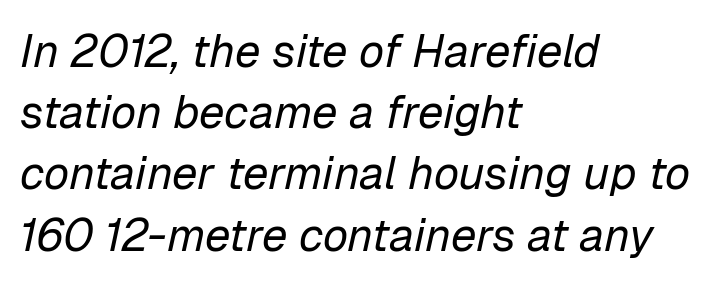
Style check: oblique. No chunkiness to these letters — they're not bold. Spacing verdict: proportional, widths tailored to each character. Teacher's note: observe the even left margin — that is flush-left alignment. Students, note that the glyphs here touch the page at normal intervals.
